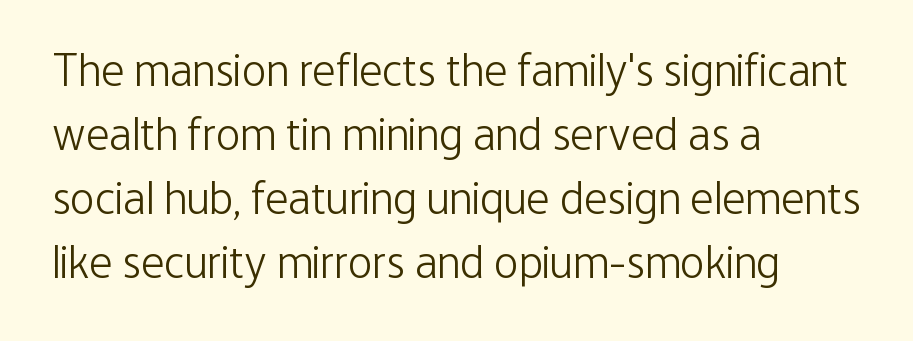
Stroke terminals: plain, sans-serif. The ragged edge is on the right, which tells us the setting is flush left. Note the varied advance widths — an 'i' is clearly narrower than an 'm'. Inter-character spacing is left at the font's built-in metrics.
